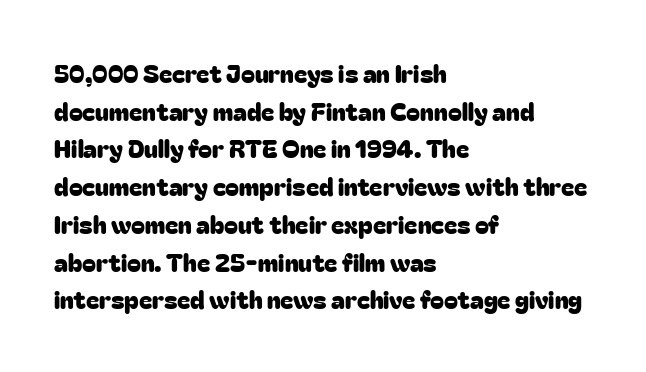
Descender tails drop into unmarked territory. If you drew a ruler down the left edge, every line would touch it. Nope, not italic — everything's standing straight. Successive baselines arrive at the customary interval. Tracking value appears to be zero — textbook default spacing.
